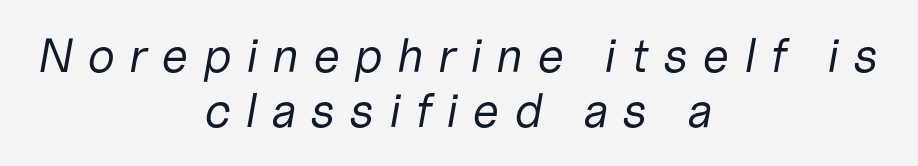
A typesetter would mark this as italic. Which margin do the lines hug? Neither — every line sits in the middle. Caption: expanded tracking, letters set apart. The font is comparable to plain body text, perhaps lighter.
